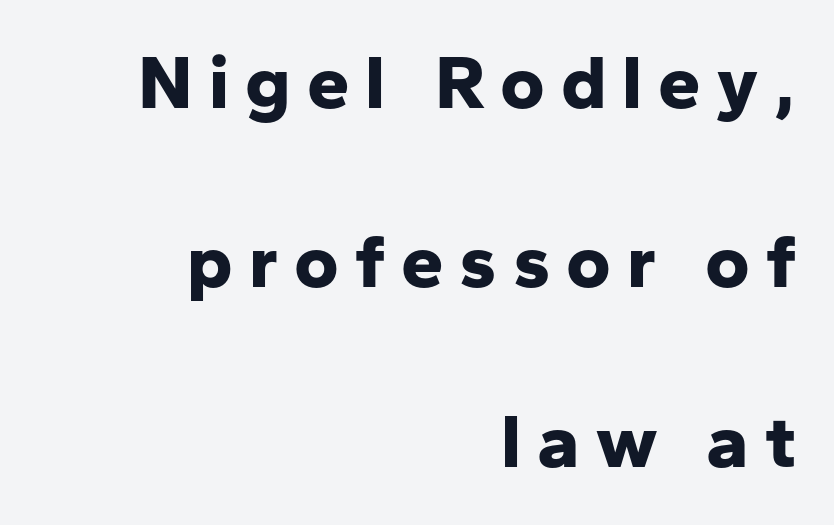
The image shows 76 px bold sans-serif type, upright; set right-aligned, loose line spacing (2.36x), unusually wide letter spacing (+0.21 em), not underlined; low stroke contrast and a medium x-height.
